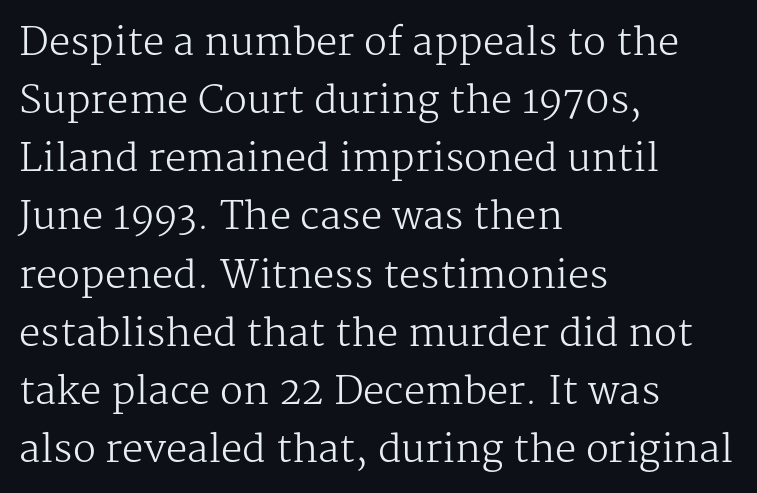
{"serif": "yes", "italic": "no", "bold": "no", "weight": "regular", "width": "normal", "stroke_contrast": "medium", "x_height": "medium", "monospaced": "no", "underline": "no", "align": "left", "line_spacing": "normal", "line_spacing_ratio": 1.53, "letter_spacing": "normal", "letter_spacing_em": 0.0, "glyph_px": 38}
